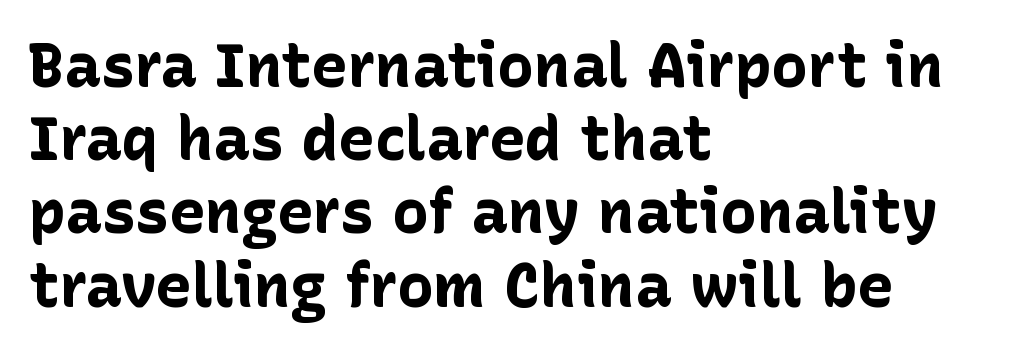
The image shows 61 px bold sans-serif type, upright; set left-aligned, line spacing 1.2x, normal letter spacing, not underlined; low stroke contrast and a medium x-height.
